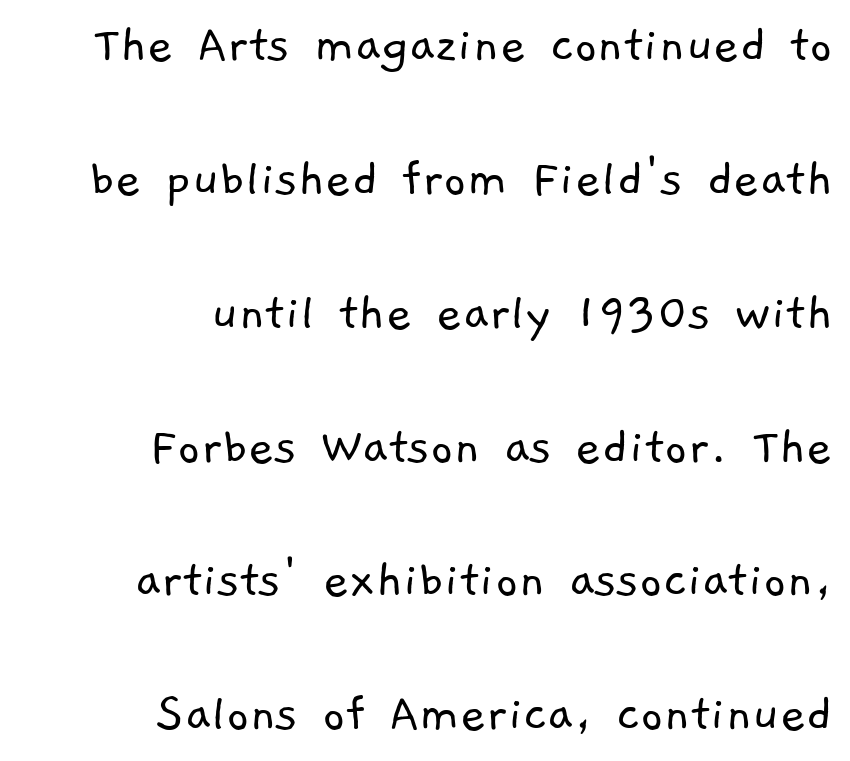
{"serif": "no", "bold": "no", "weight": "light", "width": "normal", "stroke_contrast": "low", "x_height": "medium", "monospaced": "no", "underline": "no", "align": "right", "line_spacing": "loose", "line_spacing_ratio": 2.39, "letter_spacing": "normal", "letter_spacing_em": 0.0, "glyph_px": 56}
